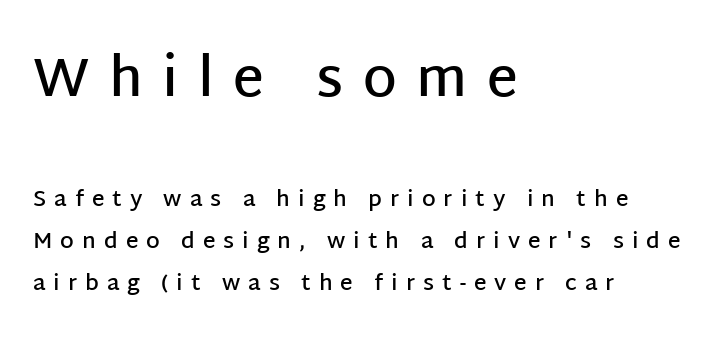
Q: Is the text bold? A: Semi-bold.
Q: Is the text italic (slanted)? A: No, it is upright.
Q: Is the typeface a serif or a sans-serif typeface? A: Sans-serif.
Q: Is the text underlined? A: No.
Q: How is the paragraph aligned? A: Left-aligned.
Q: Is the spacing between letters normal or unusually wide? A: Unusually wide.
Q: Is the spacing between lines tight, normal or loose? A: Loose.
Q: Which block of text is set in a larger size, the first (top) or the second (bottom)? A: The first (top) one.
Q: Width (condensed, normal, or wide)? A: Normal.
Q: Stroke contrast? A: Low.
Q: x-height? A: Large.
Q: Monospaced? A: No.
